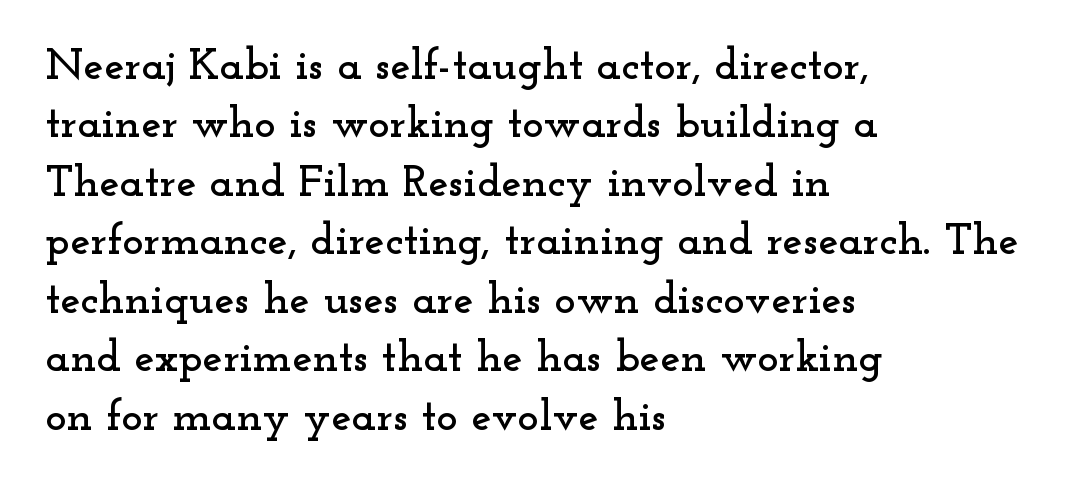
Q: Is the text italic (slanted)? A: No, it is upright.
Q: Is the typeface a serif or a sans-serif typeface? A: Serif.
Q: Is the text underlined? A: No.
Q: How is the paragraph aligned? A: Left-aligned.
Q: Is the spacing between letters normal or unusually wide? A: Normal.
Q: Is the spacing between lines tight, normal or loose? A: Normal.
Q: Width (condensed, normal, or wide)? A: Wide.
Q: Stroke contrast? A: Low.
Q: x-height? A: Small.
Q: Monospaced? A: No.
